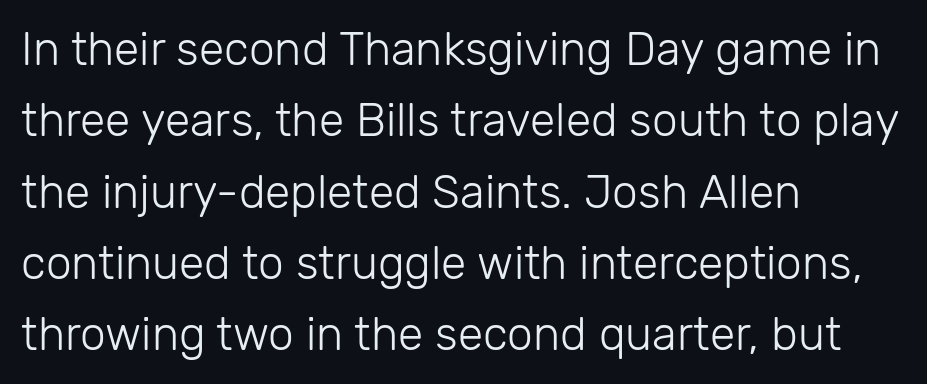
Q: Is the text bold? A: No.
Q: Is the text italic (slanted)? A: No, it is upright.
Q: Is the typeface a serif or a sans-serif typeface? A: Sans-serif.
Q: Is the text underlined? A: No.
Q: How is the paragraph aligned? A: Left-aligned.
Q: Is the spacing between letters normal or unusually wide? A: Normal.
Q: Is the spacing between lines tight, normal or loose? A: Normal.
Q: Width (condensed, normal, or wide)? A: Normal.
Q: Stroke contrast? A: Low.
Q: x-height? A: Medium.
Q: Monospaced? A: No.
